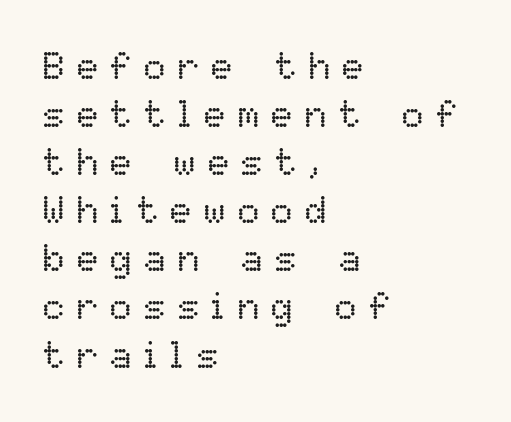
Do the characters align in a grid? No, the font is proportional. Ascenders rise straight up at ninety degrees. Bold? No — there's no thickening of the strokes. Check the space under the baseline: it is left empty.
